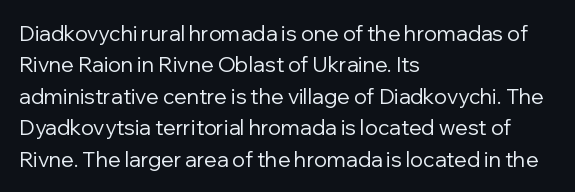
Q: Is the text bold? A: No.
Q: Is the text italic (slanted)? A: No, it is upright.
Q: Is the text underlined? A: No.
Q: How is the paragraph aligned? A: Left-aligned.
Q: Is the spacing between letters normal or unusually wide? A: Normal.
Q: Is the spacing between lines tight, normal or loose? A: Normal.
